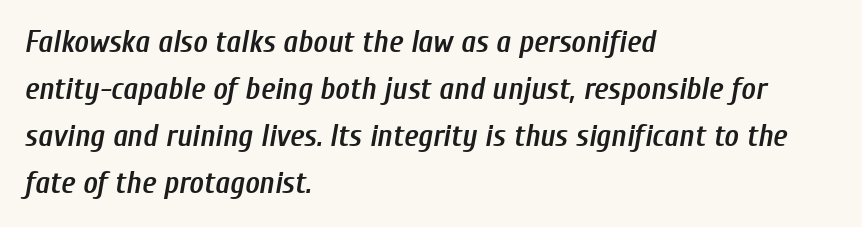
{"italic": "yes", "lean": "right", "slant_degrees": 10, "bold": "semi", "weight": "semibold", "width": "condensed", "stroke_contrast": "low", "x_height": "medium", "monospaced": "no", "underline": "no", "align": "left", "line_spacing": "normal", "line_spacing_ratio": 1.52, "letter_spacing": "normal", "letter_spacing_em": 0.0, "glyph_px": 31}
